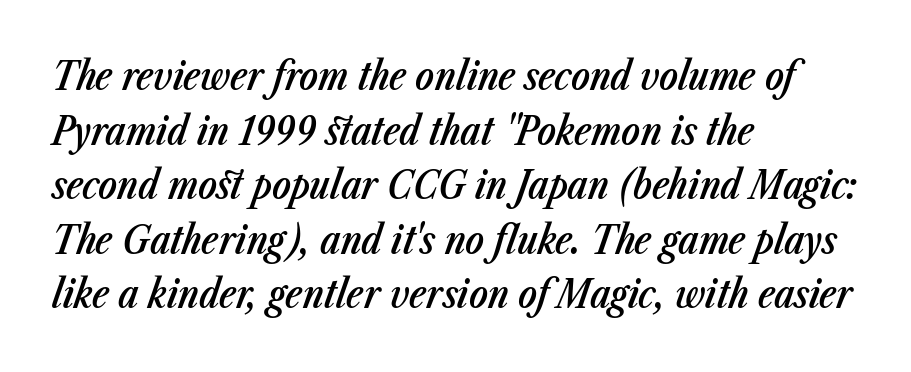
The image shows 39 px semibold, condensed type, italic (leaning right); set left-aligned, normal line spacing (1.4x), normal letter spacing, not underlined; low stroke contrast and a medium x-height.
